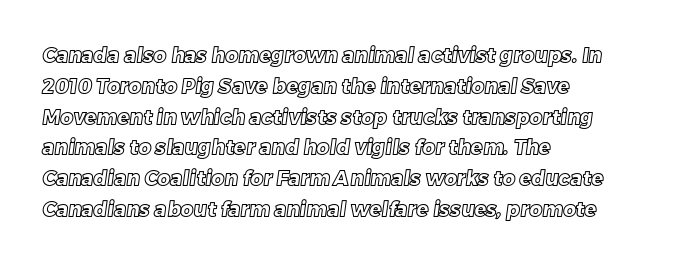
{"underline": "no", "align": "left", "line_spacing": "normal", "line_spacing_ratio": 1.54, "letter_spacing": "normal", "letter_spacing_em": 0.0, "glyph_px": 20}
